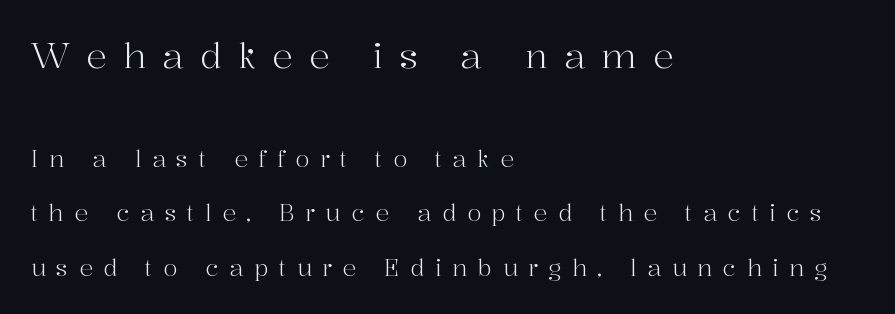
The image shows 35 px light serif type, upright; set left-aligned, loose line spacing (2.37x), unusually wide letter spacing (+0.45 em), not underlined; the first (top) block is 1.52x larger; high stroke contrast and a medium x-height.
